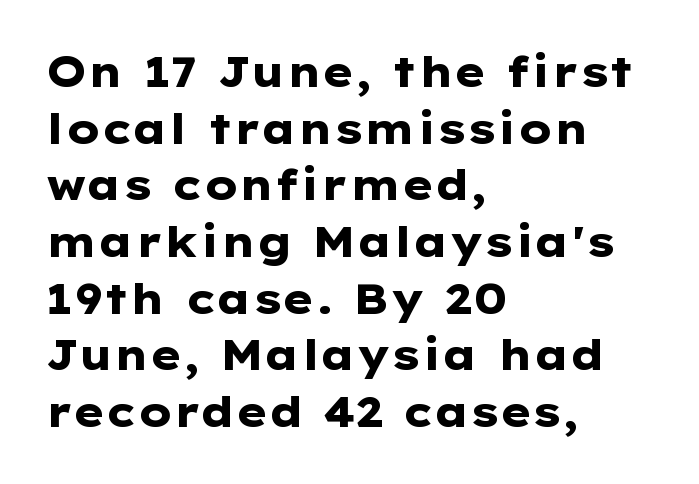
Q: Is the text bold? A: Yes.
Q: Is the text italic (slanted)? A: No, it is upright.
Q: Is the typeface a serif or a sans-serif typeface? A: Sans-serif.
Q: Is the text underlined? A: No.
Q: How is the paragraph aligned? A: Left-aligned.
Q: Is the spacing between letters normal or unusually wide? A: Normal.
Q: Is the spacing between lines tight, normal or loose? A: Normal.
Q: Width (condensed, normal, or wide)? A: Wide.
Q: Stroke contrast? A: Low.
Q: x-height? A: Medium.
Q: Monospaced? A: No.
